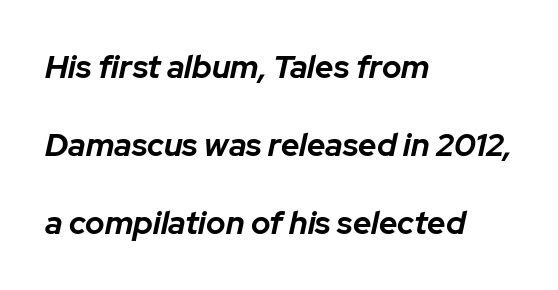
{"italic": "yes", "lean": "right", "slant_degrees": 12, "bold": "yes", "weight": "bold", "width": "normal", "stroke_contrast": "low", "x_height": "medium", "monospaced": "no", "underline": "no", "align": "left", "line_spacing": "loose", "line_spacing_ratio": 2.44, "letter_spacing": "normal", "letter_spacing_em": 0.0, "glyph_px": 32}
